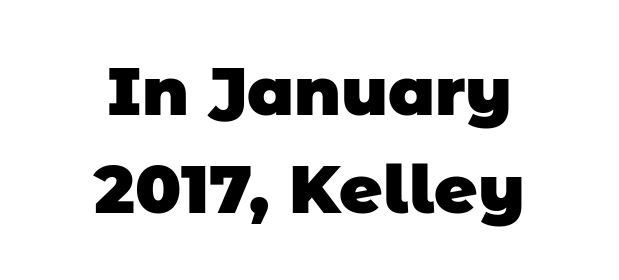
Q: Is the text bold? A: Yes.
Q: Is the typeface a serif or a sans-serif typeface? A: Sans-serif.
Q: Is the text underlined? A: No.
Q: How is the paragraph aligned? A: Centered.
Q: Is the spacing between letters normal or unusually wide? A: Normal.
Q: Is the spacing between lines tight, normal or loose? A: Normal.
Q: Width (condensed, normal, or wide)? A: Normal.
Q: Stroke contrast? A: Low.
Q: x-height? A: Large.
Q: Monospaced? A: No.
